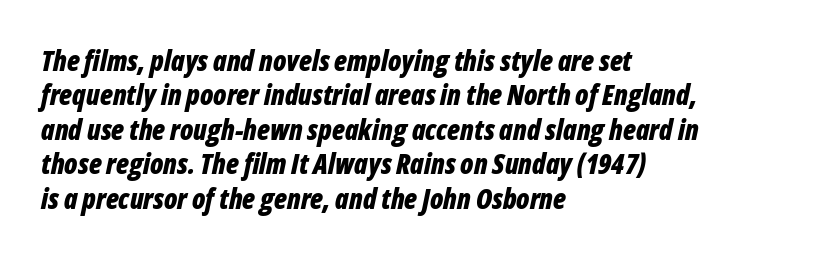
The image shows 28 px bold, condensed type, italic (leaning right); set left-aligned, line spacing 1.23x, normal letter spacing, not underlined; low stroke contrast and a medium x-height.
